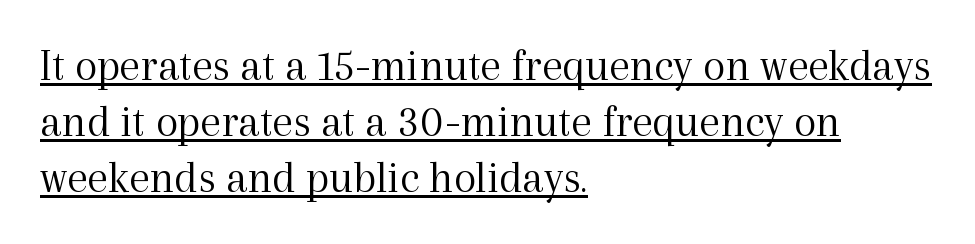
{"serif": "yes", "italic": "no", "bold": "no", "weight": "light", "width": "normal", "x_height": "medium", "monospaced": "no", "underline": "yes", "align": "left", "line_spacing_ratio": 1.22, "letter_spacing": "normal", "letter_spacing_em": 0.0, "glyph_px": 46}
